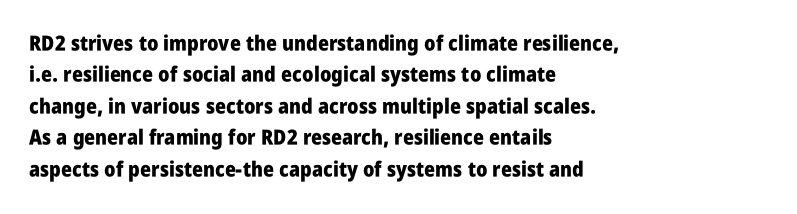
The image shows 21 px bold type, upright; set left-aligned, normal line spacing (1.5x), normal letter spacing, not underlined.
